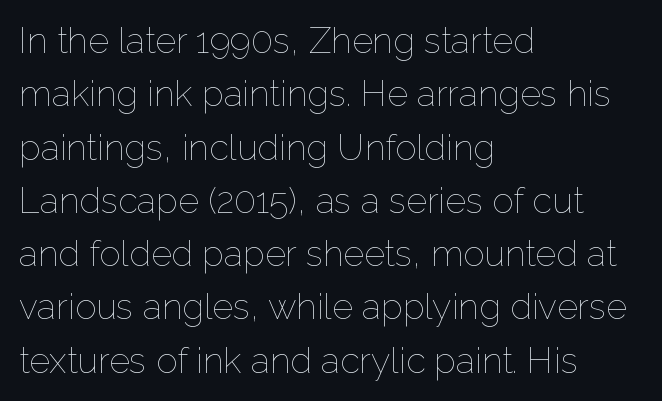
Q: Is the text bold? A: No.
Q: Is the text italic (slanted)? A: No, it is upright.
Q: Is the text underlined? A: No.
Q: How is the paragraph aligned? A: Left-aligned.
Q: Is the spacing between letters normal or unusually wide? A: Normal.
Q: Is the spacing between lines tight, normal or loose? A: Normal.
Q: Width (condensed, normal, or wide)? A: Normal.
Q: Stroke contrast? A: Low.
Q: x-height? A: Medium.
Q: Monospaced? A: No.
